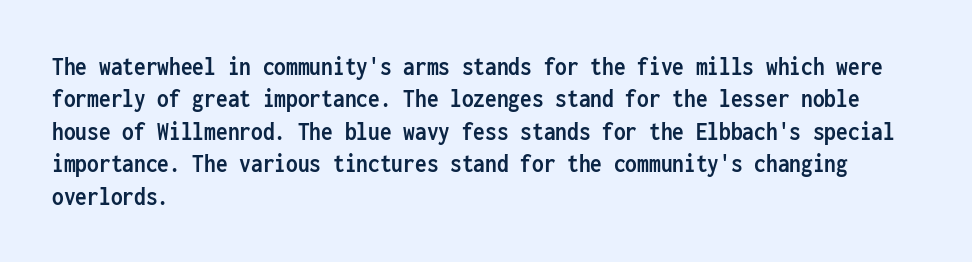
Q: Is the text bold? A: Yes.
Q: Is the text italic (slanted)? A: No, it is upright.
Q: Is the text underlined? A: No.
Q: How is the paragraph aligned? A: Left-aligned.
Q: Is the spacing between letters normal or unusually wide? A: Normal.
Q: Is the spacing between lines tight, normal or loose? A: Normal.
